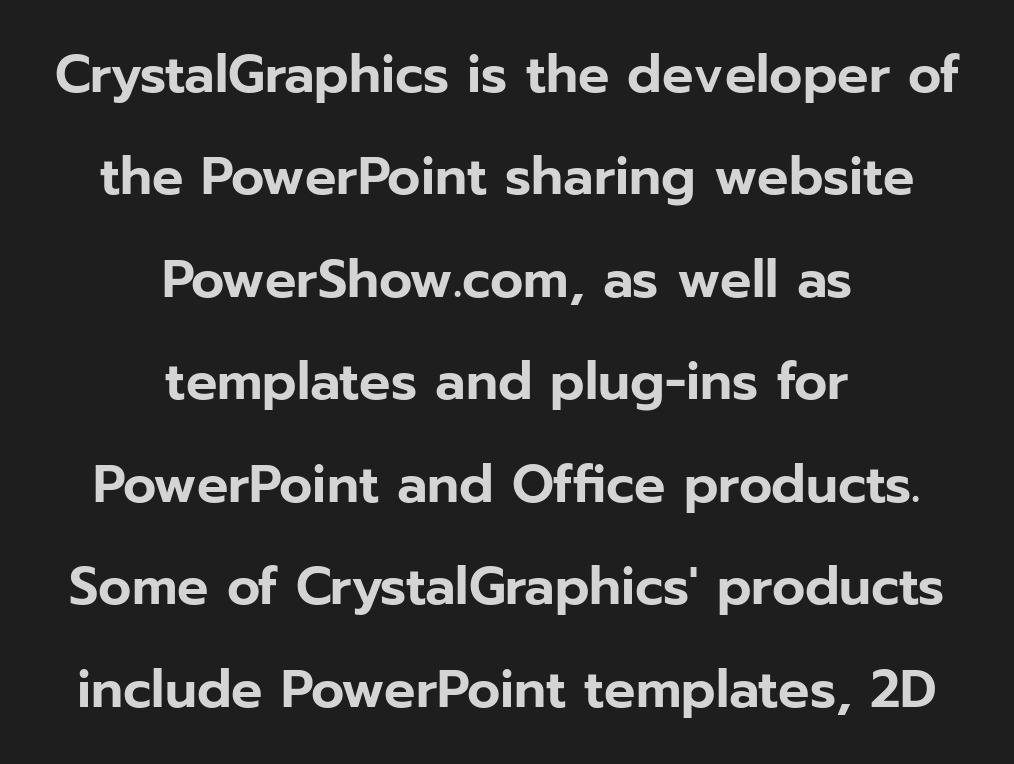
The type family on display is of the sans-serif kind. Observe the ordinary spacing: letters are neighbours, not strangers. The font's upright variant was chosen for this text. Where is the straight margin? There isn't one; the lines are centered. Character widths vary here, with narrow letters taking less room than wide ones.
